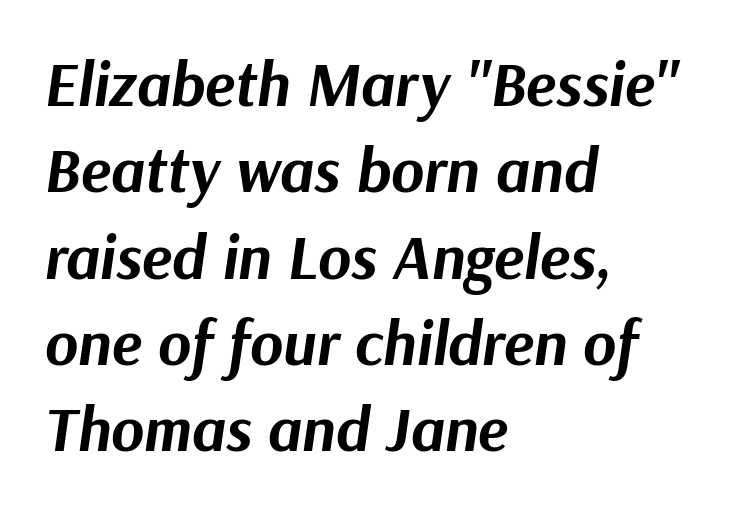
The image shows 63 px bold type, italic (leaning right); set left-aligned, normal line spacing (1.37x), normal letter spacing, not underlined; medium stroke contrast and a medium x-height.
